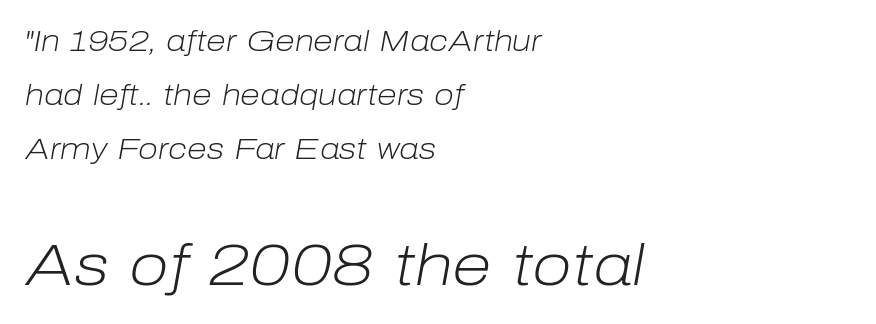
The image shows 58 px light type, italic (leaning right); set left-aligned, line spacing 1.87x, normal letter spacing, not underlined; the second (bottom) block is 2.0x larger; low stroke contrast and a medium x-height.
